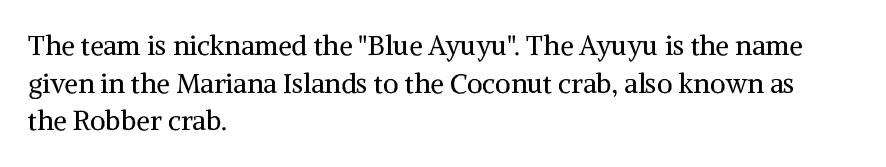
{"italic": "no", "bold": "no", "underline": "no", "align": "left", "line_spacing": "normal", "line_spacing_ratio": 1.39, "letter_spacing": "normal", "letter_spacing_em": 0.0, "glyph_px": 27}
